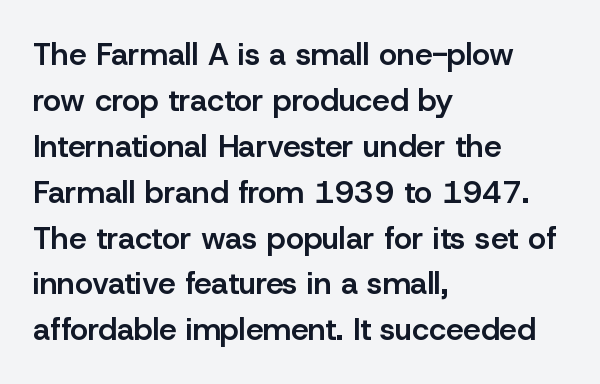
Q: Is the text bold? A: Semi-bold.
Q: Is the text italic (slanted)? A: No, it is upright.
Q: Is the typeface a serif or a sans-serif typeface? A: Sans-serif.
Q: Is the text underlined? A: No.
Q: How is the paragraph aligned? A: Left-aligned.
Q: Is the spacing between letters normal or unusually wide? A: Normal.
Q: Is the spacing between lines tight, normal or loose? A: Normal.
Q: Width (condensed, normal, or wide)? A: Normal.
Q: Stroke contrast? A: Low.
Q: x-height? A: Medium.
Q: Monospaced? A: No.
